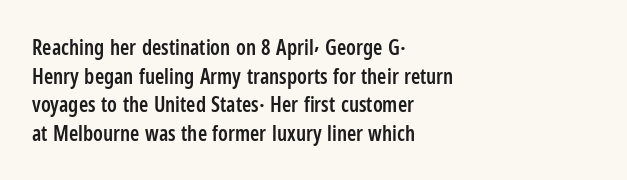
Q: Is the text bold? A: Semi-bold.
Q: Is the text italic (slanted)? A: No, it is upright.
Q: Is the text underlined? A: No.
Q: How is the paragraph aligned? A: Left-aligned.
Q: Is the spacing between letters normal or unusually wide? A: Normal.
Q: Is the spacing between lines tight, normal or loose? A: Normal.
